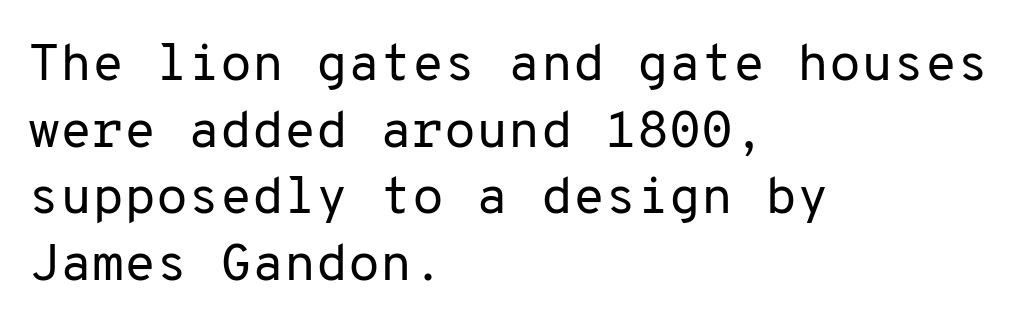
Looks like terminal output: every glyph gets an equal slot. Notice how the stems are strictly vertical — no italics here. The lines are quadded left. Weight: regular or lighter. What stands out about the letter spacing? Nothing — it is the standard amount.
